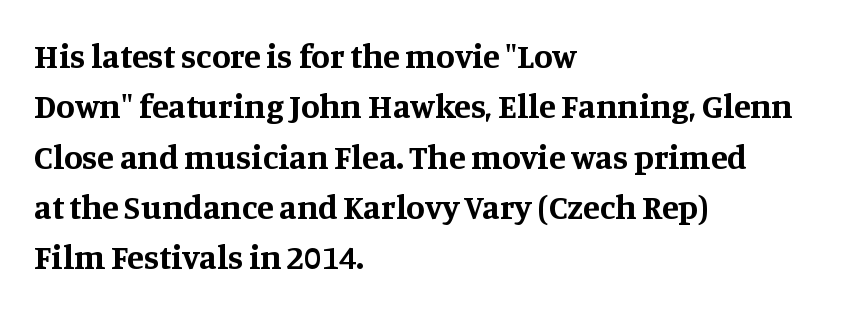
The image shows 34 px bold serif type, upright; set left-aligned, normal line spacing (1.48x), normal letter spacing, not underlined; medium stroke contrast and a large x-height.
